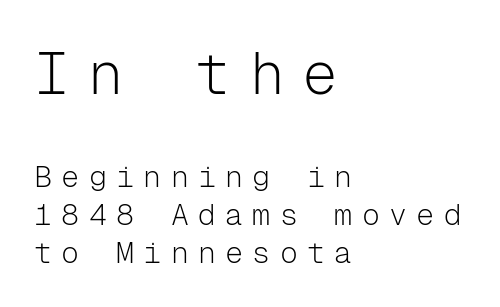
{"serif": "no", "italic": "no", "bold": "no", "weight": "light", "width": "normal", "stroke_contrast": "low", "x_height": "medium", "monospaced": "yes", "underline": "no", "align": "left", "line_spacing": "normal", "line_spacing_ratio": 1.27, "letter_spacing": "wide", "letter_spacing_em": 0.31, "larger_block": "first", "size_ratio": 1.97, "glyph_px": 59}
